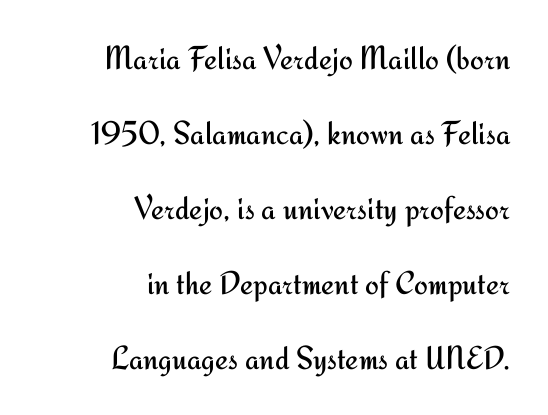
Q: Is the text bold? A: No.
Q: Is the text italic (slanted)? A: No, it is upright.
Q: Is the typeface a serif or a sans-serif typeface? A: Sans-serif.
Q: Is the text underlined? A: No.
Q: How is the paragraph aligned? A: Right-aligned.
Q: Is the spacing between letters normal or unusually wide? A: Normal.
Q: Is the spacing between lines tight, normal or loose? A: Loose.
Q: Width (condensed, normal, or wide)? A: Normal.
Q: Stroke contrast? A: Medium.
Q: x-height? A: Small.
Q: Monospaced? A: No.
